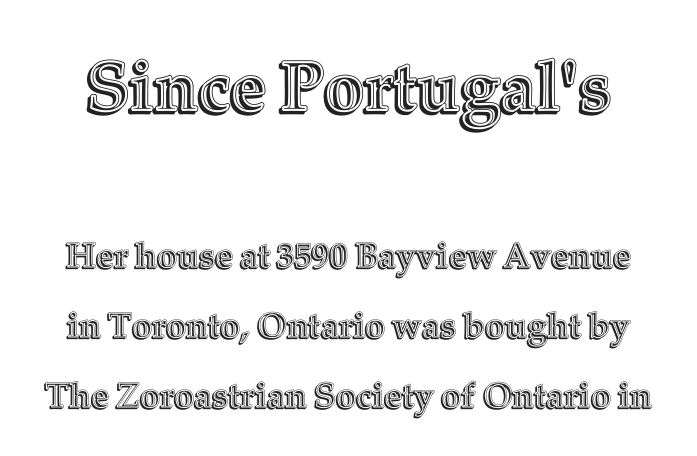
{"italic": "no", "width": "normal", "x_height": "medium", "monospaced": "no", "underline": "no", "line_spacing": "loose", "line_spacing_ratio": 1.99, "letter_spacing": "normal", "letter_spacing_em": 0.0, "larger_block": "first", "size_ratio": 2.0, "glyph_px": 70}
